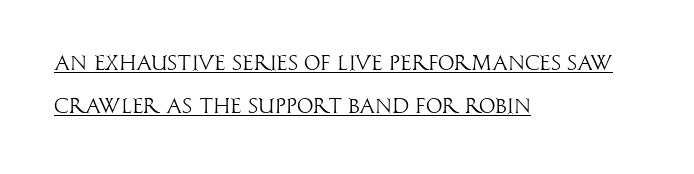
{"italic": "no", "bold": "no", "underline": "yes", "align": "left", "line_spacing": "loose", "line_spacing_ratio": 2.06, "letter_spacing": "normal", "letter_spacing_em": 0.0, "glyph_px": 21}
